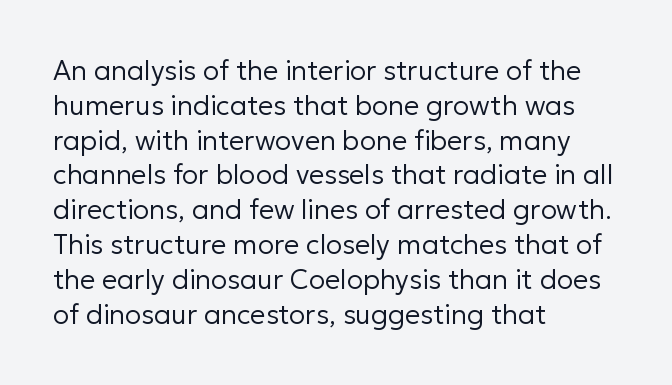
Q: Is the text bold? A: No.
Q: Is the text italic (slanted)? A: No, it is upright.
Q: Is the text underlined? A: No.
Q: How is the paragraph aligned? A: Left-aligned.
Q: Is the spacing between letters normal or unusually wide? A: Normal.
Q: Is the spacing between lines tight, normal or loose? A: Normal.
